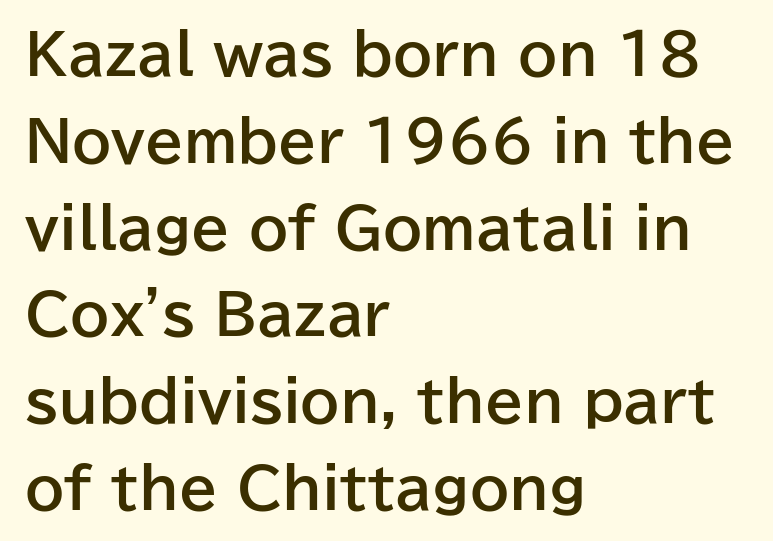
Q: Is the text bold? A: Yes.
Q: Is the text italic (slanted)? A: No, it is upright.
Q: Is the typeface a serif or a sans-serif typeface? A: Sans-serif.
Q: Is the text underlined? A: No.
Q: How is the paragraph aligned? A: Left-aligned.
Q: Is the spacing between letters normal or unusually wide? A: Normal.
Q: Is the spacing between lines tight, normal or loose? A: Normal.
Q: Width (condensed, normal, or wide)? A: Normal.
Q: Stroke contrast? A: Low.
Q: x-height? A: Medium.
Q: Monospaced? A: No.
